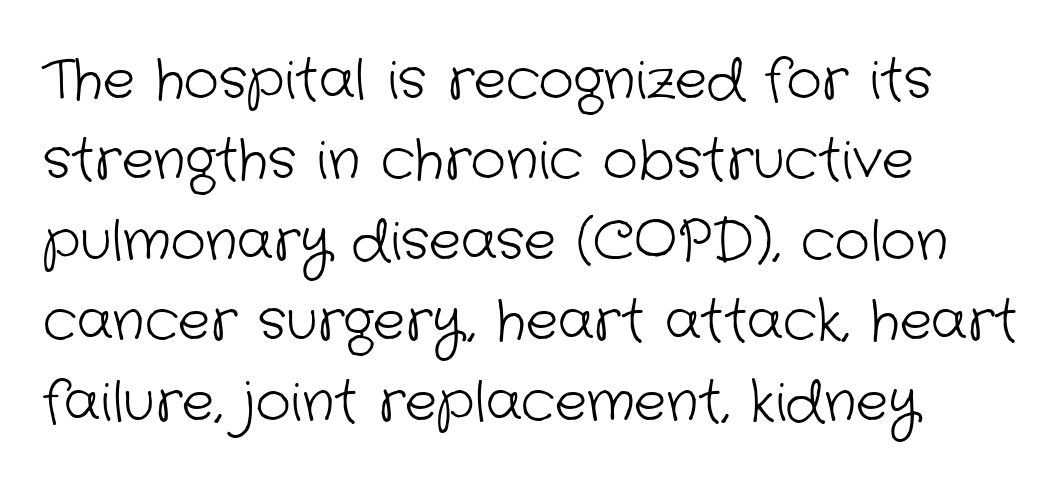
{"serif": "no", "bold": "no", "weight": "light", "width": "normal", "stroke_contrast": "low", "x_height": "medium", "monospaced": "no", "underline": "no", "align": "left", "line_spacing": "normal", "line_spacing_ratio": 1.49, "letter_spacing": "normal", "letter_spacing_em": 0.0, "glyph_px": 54}
